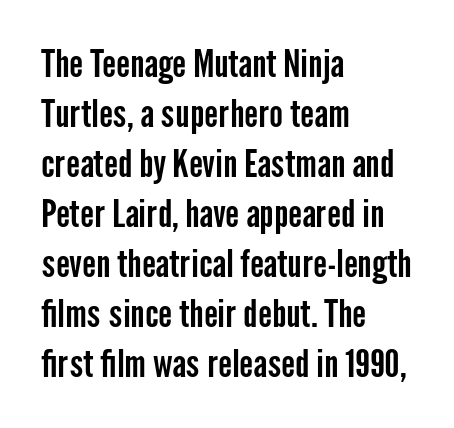
Does extra space separate the letters? No, they use regular spacing. A student would call this left alignment; a typographer would say flush left, rag right. This is roman type, the default non-slanted kind. The lines sit at an ordinary, default distance from one another.
